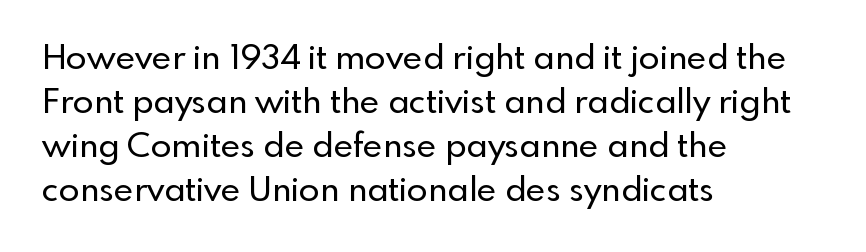
{"serif": "no", "italic": "no", "width": "normal", "x_height": "small", "monospaced": "no", "underline": "no", "align": "left", "line_spacing": "normal", "line_spacing_ratio": 1.29, "letter_spacing": "normal", "letter_spacing_em": 0.0, "glyph_px": 34}
